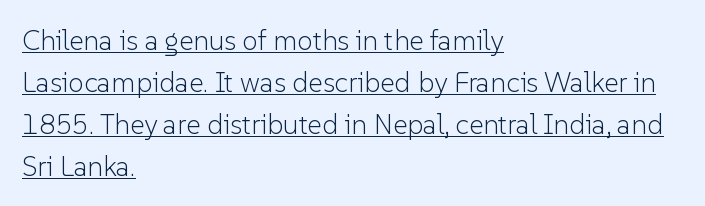
The image shows 28 px light sans-serif type, upright; set left-aligned, normal line spacing (1.5x), normal letter spacing, underlined; low stroke contrast and a medium x-height.
